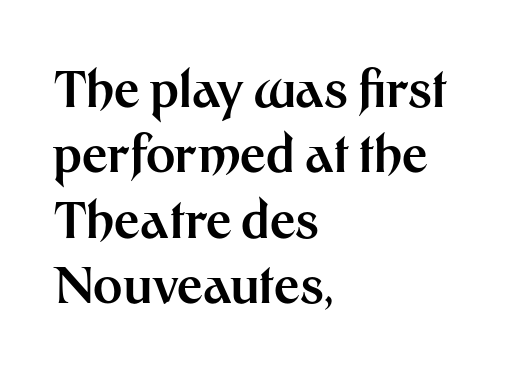
All the whitespace from short lines collects on the right. Typographically, this falls in the sans-serif category. The foot of each line stays bare and open. The letters advance in unequal steps, a hallmark of proportional type. Ascenders rise straight up at ninety degrees.
